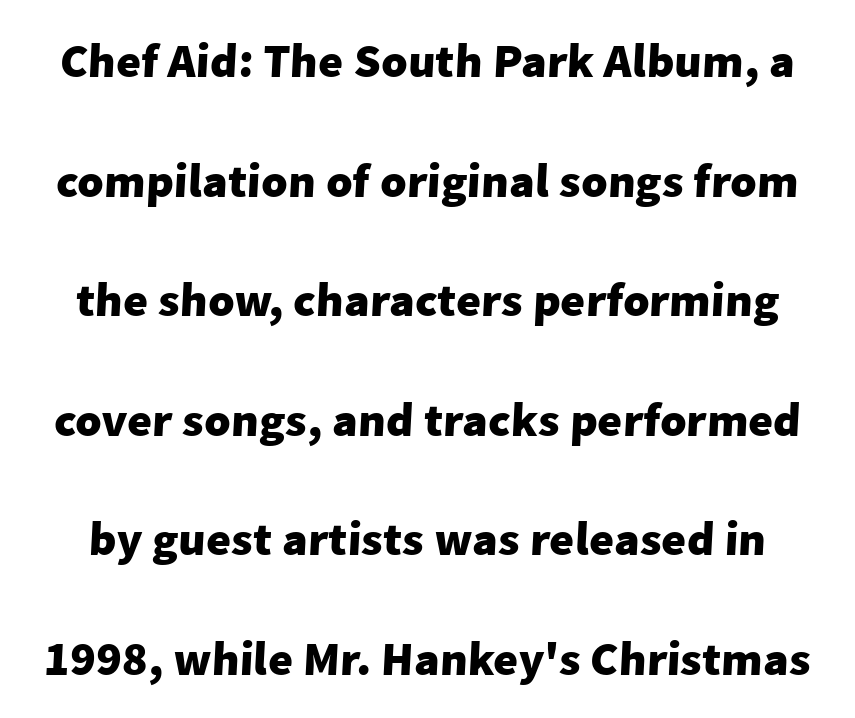
The image shows 48 px heavy sans-serif type; set loose line spacing (2.49x), normal letter spacing, not underlined; low stroke contrast and a medium x-height.
